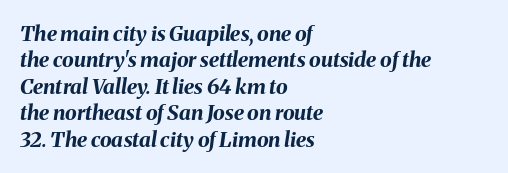
{"italic": "yes", "lean": "right", "slant_degrees": 8, "bold": "yes", "underline": "no", "align": "left", "line_spacing": "normal", "line_spacing_ratio": 1.26, "letter_spacing": "normal", "letter_spacing_em": 0.0, "glyph_px": 21}
